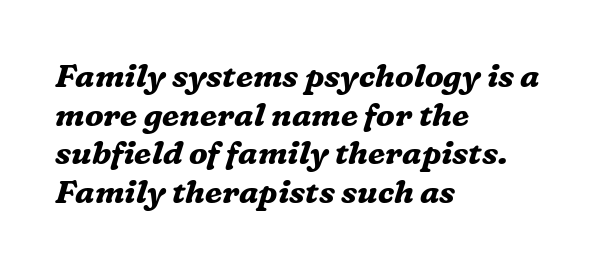
The image shows 32 px bold serif type, italic (leaning right); set left-aligned, line spacing 1.21x, normal letter spacing, not underlined; medium stroke contrast and a medium x-height.
